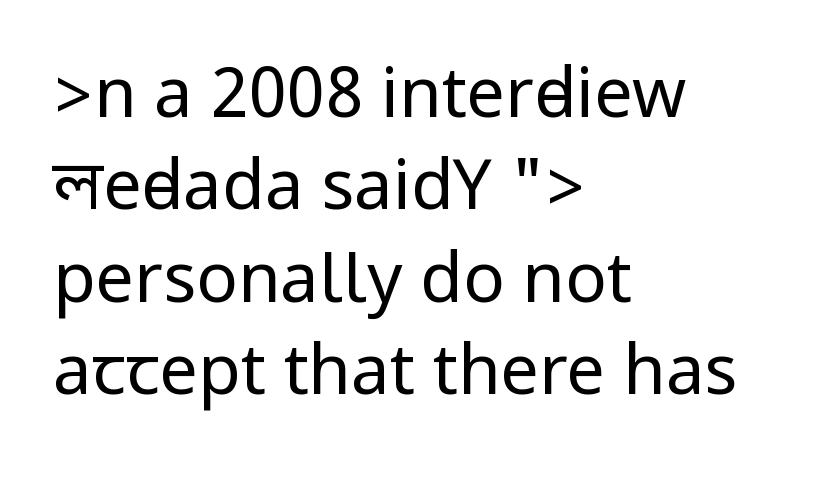
The vertical gap from one line to the next is medium. Default kerning and tracking; the words read as compact shapes. The typography opts for an upright posture over an oblique one. Clear beneath every line of the passage. Casual observation: everything's shoved over to the left. Are there feet on the stems? There aren't — it's a sans.
